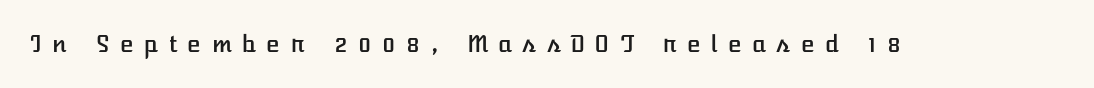
Q: Is the text italic (slanted)? A: No, it is upright.
Q: Is the text underlined? A: No.
Q: Is the spacing between letters normal or unusually wide? A: Unusually wide.
